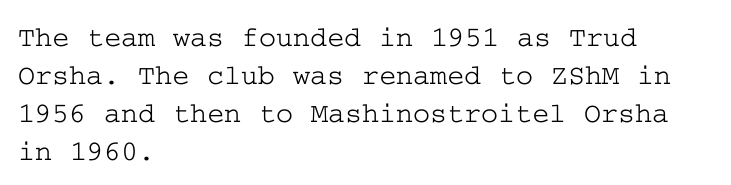
Q: Is the text italic (slanted)? A: No, it is upright.
Q: Is the typeface a serif or a sans-serif typeface? A: Serif.
Q: Is the text underlined? A: No.
Q: How is the paragraph aligned? A: Left-aligned.
Q: Is the spacing between letters normal or unusually wide? A: Normal.
Q: Is the spacing between lines tight, normal or loose? A: Normal.
Q: Width (condensed, normal, or wide)? A: Wide.
Q: Stroke contrast? A: Low.
Q: x-height? A: Medium.
